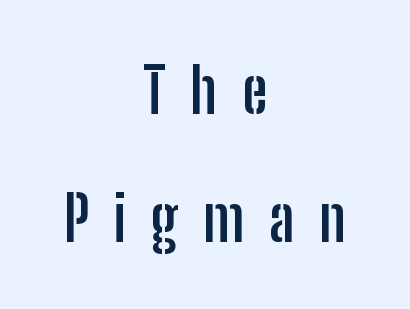
{"serif": "no", "italic": "no", "bold": "yes", "weight": "semibold", "width": "condensed", "stroke_contrast": "low", "x_height": "medium", "monospaced": "no", "underline": "no", "align": "center", "line_spacing": "loose", "line_spacing_ratio": 2.06, "letter_spacing": "wide", "letter_spacing_em": 0.4, "glyph_px": 62}
